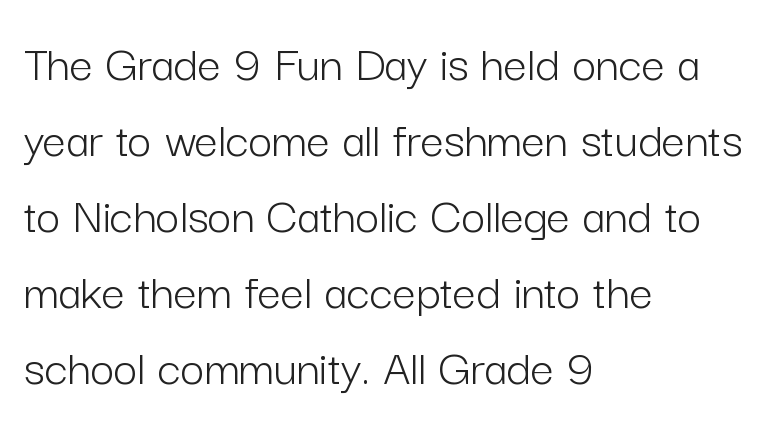
The typeface chosen for these lines omits serifs. No word sits above an underline. Do the characters align in a grid? No, the font is proportional. The block of text has a typical density, with ordinary space between rows.
